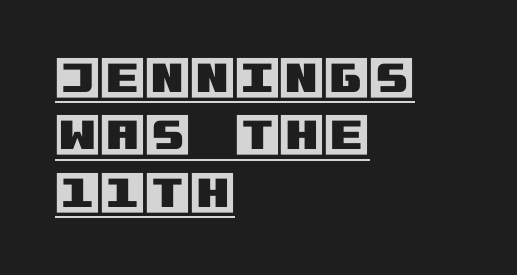
Q: Is the text italic (slanted)? A: No, it is upright.
Q: Is the text underlined? A: Yes.
Q: How is the paragraph aligned? A: Left-aligned.
Q: Is the spacing between letters normal or unusually wide? A: Normal.
Q: Is the spacing between lines tight, normal or loose? A: Normal.
Q: Width (condensed, normal, or wide)? A: Normal.
Q: x-height? A: Large.
